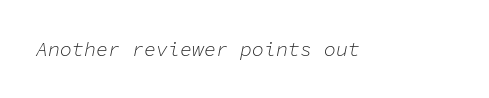
Q: Is the text bold? A: No.
Q: Is the text italic (slanted)? A: Yes, it leans right by about 11 degrees.
Q: Is the text underlined? A: No.
Q: Is the spacing between letters normal or unusually wide? A: Normal.
